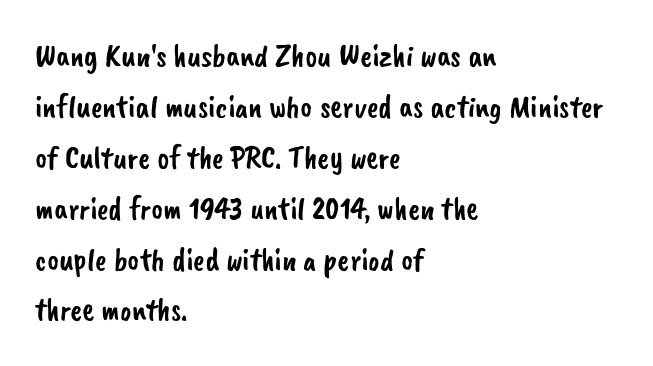
The image shows 32 px sans-serif type; set left-aligned, normal line spacing (1.59x), normal letter spacing, not underlined; low stroke contrast and a small x-height.
